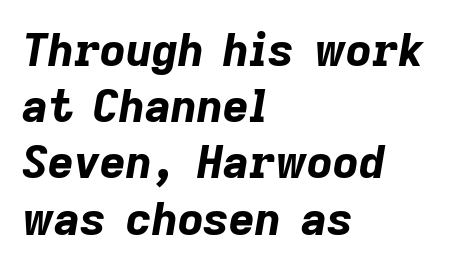
Q: Is the text bold? A: Yes.
Q: Is the text italic (slanted)? A: Yes, it leans right by about 9 degrees.
Q: Is the text underlined? A: No.
Q: How is the paragraph aligned? A: Left-aligned.
Q: Is the spacing between letters normal or unusually wide? A: Normal.
Q: Is the spacing between lines tight, normal or loose? A: Normal.
Q: Width (condensed, normal, or wide)? A: Normal.
Q: Stroke contrast? A: Low.
Q: x-height? A: Medium.
Q: Monospaced? A: No.
